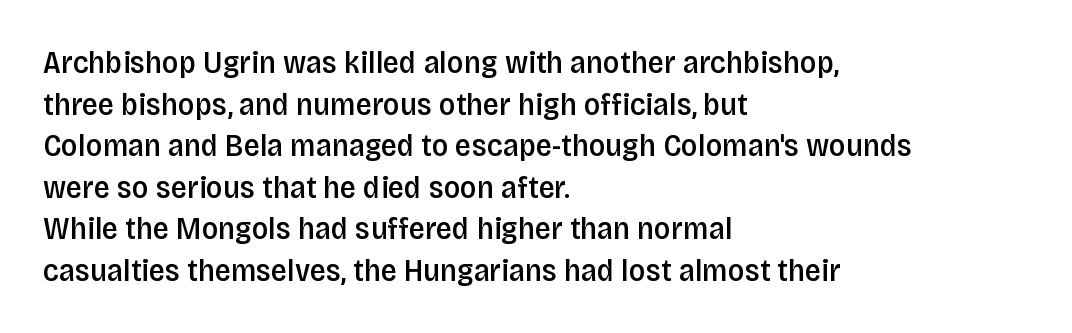
In terms of weight, the rendering is demibold, just under bold. Teacher's note: observe the even left margin — that is flush-left alignment. The strip under each line holds only bare page. Compared with typical paragraphs, the rows here are spaced about the same.
